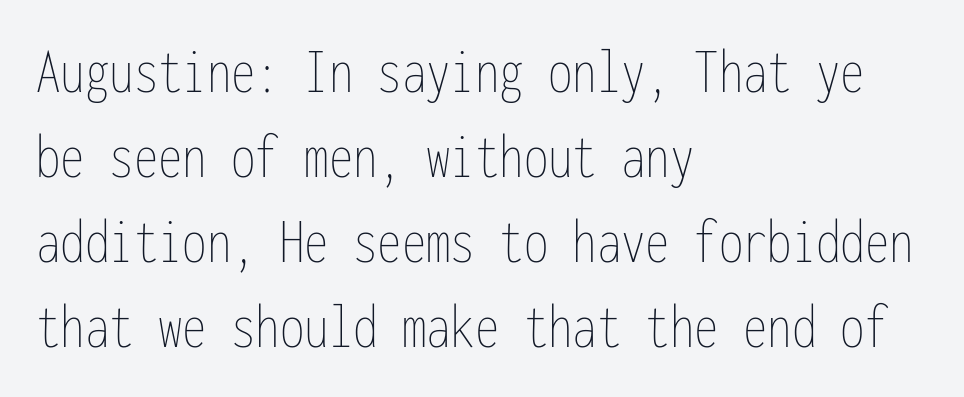
Each stroke keeps to a modest, everyday thickness or less. Every character here occupies the same horizontal width, giving the sample a typewriter-like rhythm. Default kerning and tracking; the words read as compact shapes. The glyphs are unaccompanied by any horizontal stroke below them.
